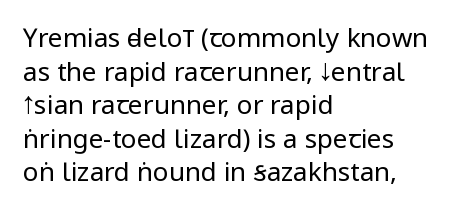
{"italic": "no", "bold": "no", "underline": "no", "align": "left", "line_spacing": "normal", "line_spacing_ratio": 1.29, "letter_spacing": "normal", "letter_spacing_em": 0.0, "glyph_px": 26}
